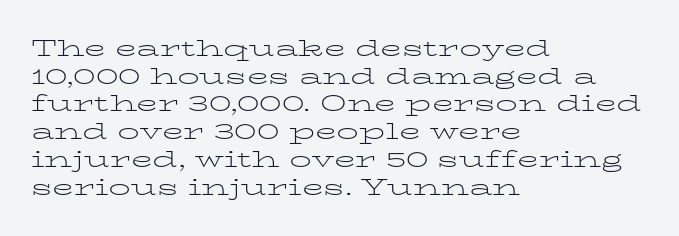
Q: Is the text bold? A: No.
Q: Is the text italic (slanted)? A: No, it is upright.
Q: Is the text underlined? A: No.
Q: How is the paragraph aligned? A: Left-aligned.
Q: Is the spacing between letters normal or unusually wide? A: Normal.
Q: Is the spacing between lines tight, normal or loose? A: Normal.
